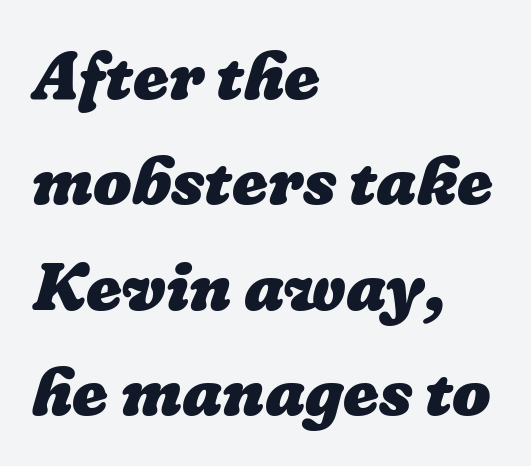
Q: Is the text bold? A: Yes.
Q: Is the text underlined? A: No.
Q: How is the paragraph aligned? A: Left-aligned.
Q: Is the spacing between letters normal or unusually wide? A: Normal.
Q: Is the spacing between lines tight, normal or loose? A: Normal.
Q: Width (condensed, normal, or wide)? A: Normal.
Q: Stroke contrast? A: Low.
Q: x-height? A: Medium.
Q: Monospaced? A: No.
